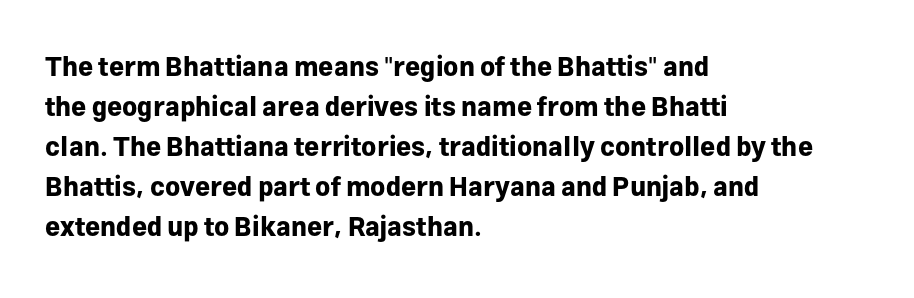
The letterforms sit shoulder to shoulder at normal distance. If you measured baseline to baseline, you'd find a middling distance. The specimen omits any rule beneath the text block's lines. These lines stack with their left ends in a neat column.
